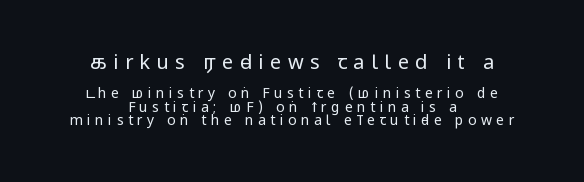
Students, observe: this is what under-led, compact text looks like. This is not heavy type; no bold has been used. The passage shown is not underscored anywhere. In terms of posture, this sample is upright.
